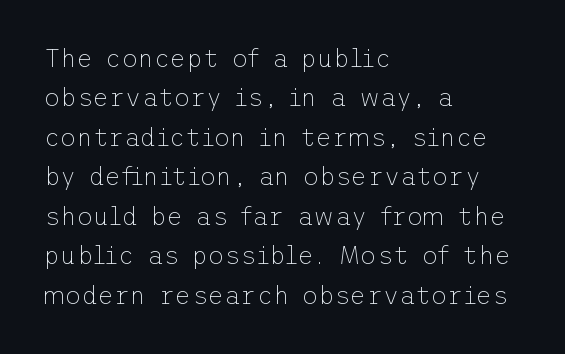
This block has exactly the height ordinary leading produces. Heft: none added — not bold. The face used here is rendered with its standard letterfit. Horizontally, the lines are justified to the leading edge only.
